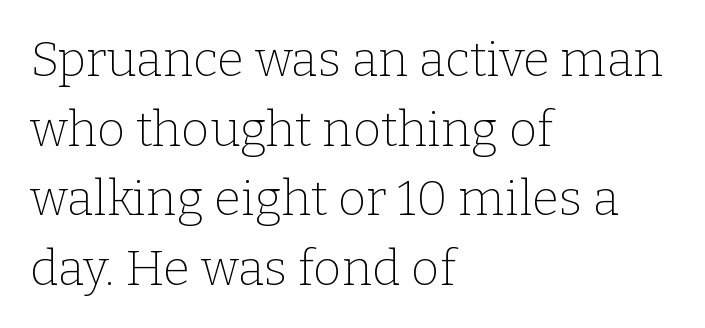
The image shows 49 px thin serif type, upright; set left-aligned, normal line spacing (1.42x), normal letter spacing, not underlined; low stroke contrast and a medium x-height.
